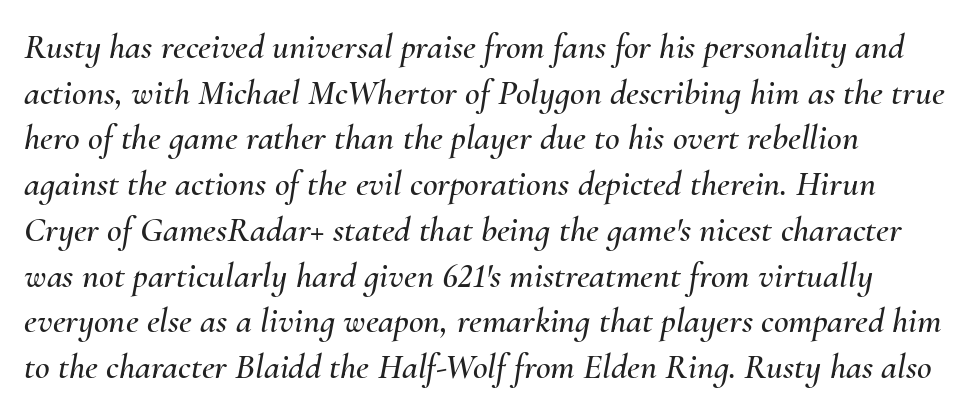
The image shows 36 px text type, italic (leaning right); set normal line spacing (1.27x), normal letter spacing, not underlined; medium stroke contrast and a small x-height.
